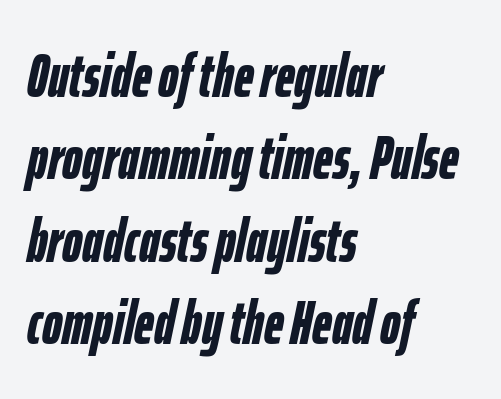
Heavy, bold letterforms. The vertical gap from one line to the next is medium. The lines are quadded left. A typesetter would call this proportional, since set widths differ per character. The string is rendered with underlining switched off.
